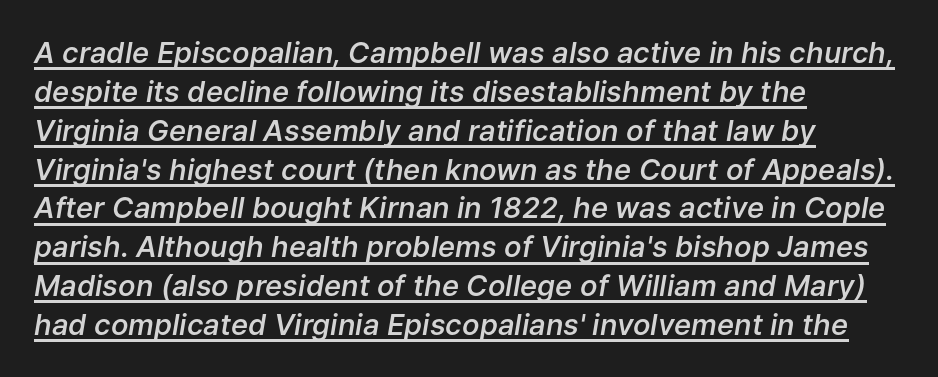
Horizontally, the lines are justified to the leading edge only. Semibold letterforms, between regular and bold. Is there an underline? Yes — a line sits under the letters. Successive baselines arrive at the customary interval. Here the designer chose a conventional face with non-uniform glyph widths. Does extra space separate the letters? No, they use regular spacing.
